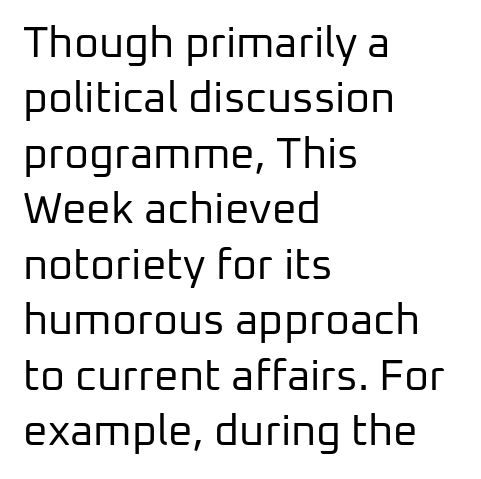
The image shows 43 px regular-weight sans-serif type, upright; set left-aligned, normal line spacing (1.29x), normal letter spacing, not underlined; low stroke contrast and a medium x-height.
